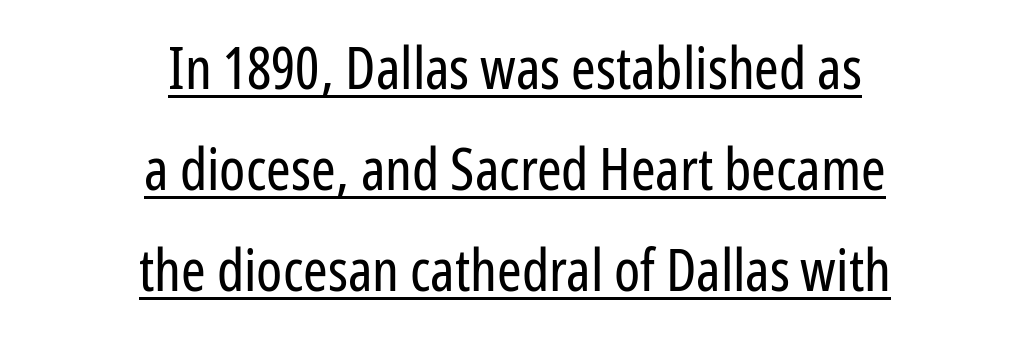
Does the lettering tilt? It doesn't — this is upright. A rule runs beneath these lines of type. How are the letters spaced? Ordinarily, with no added tracking. The face looks like a standard text weight, possibly lighter. Alignment: centered.
